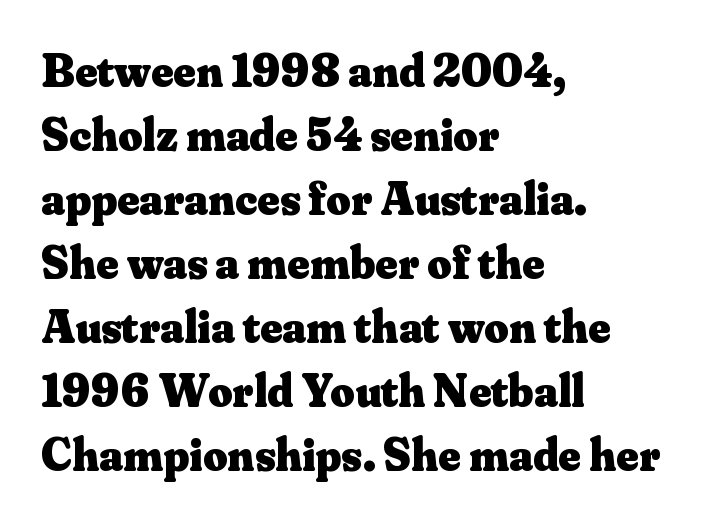
{"serif": "yes", "italic": "no", "bold": "yes", "weight": "heavy", "width": "normal", "stroke_contrast": "medium", "x_height": "small", "monospaced": "no", "underline": "no", "align": "left", "line_spacing": "normal", "line_spacing_ratio": 1.36, "letter_spacing": "normal", "letter_spacing_em": 0.0, "glyph_px": 47}
